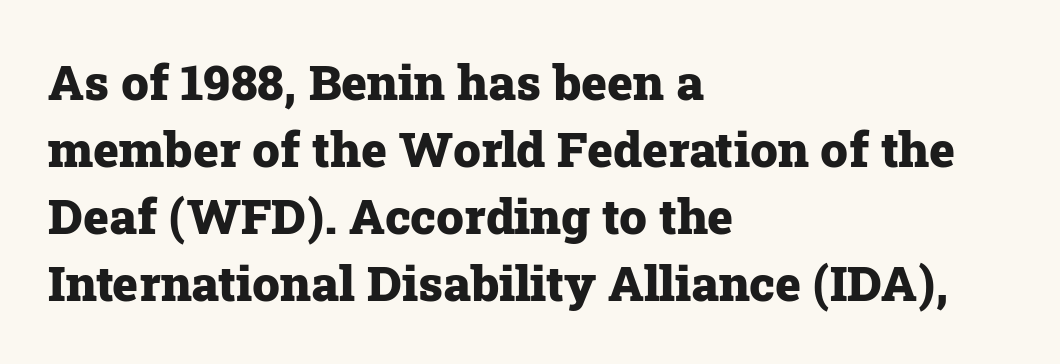
The image shows 49 px heavy serif type, upright; set left-aligned, normal line spacing (1.37x), normal letter spacing, not underlined; low stroke contrast and a medium x-height.
